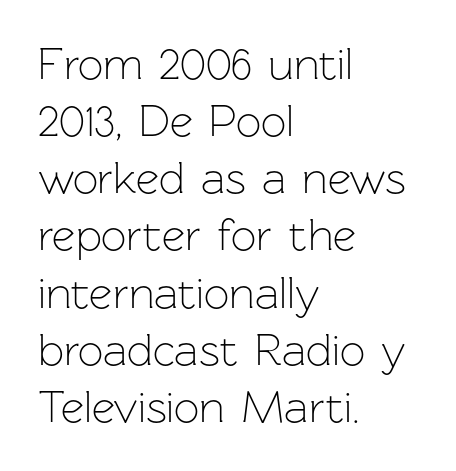
The image shows 45 px light sans-serif type, upright; set left-aligned, normal line spacing (1.27x), normal letter spacing, not underlined; low stroke contrast and a medium x-height.
